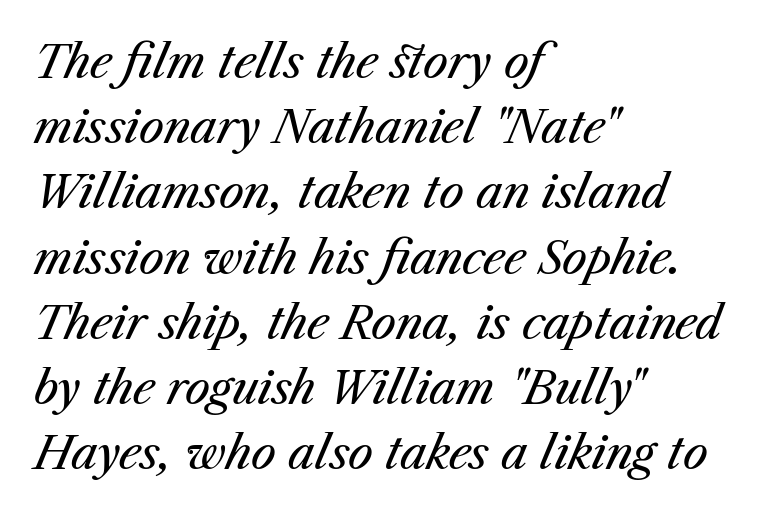
{"italic": "yes", "lean": "right", "slant_degrees": 23, "bold": "no", "weight": "regular", "width": "normal", "stroke_contrast": "medium", "x_height": "medium", "monospaced": "no", "underline": "no", "align": "left", "line_spacing": "normal", "line_spacing_ratio": 1.45, "letter_spacing": "normal", "letter_spacing_em": 0.0, "glyph_px": 45}
